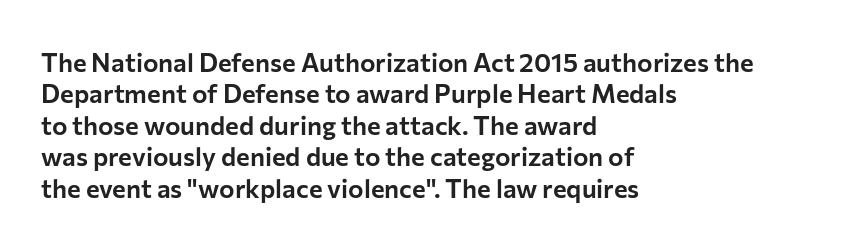
Q: Is the text italic (slanted)? A: No, it is upright.
Q: Is the text underlined? A: No.
Q: How is the paragraph aligned? A: Left-aligned.
Q: Is the spacing between letters normal or unusually wide? A: Normal.
